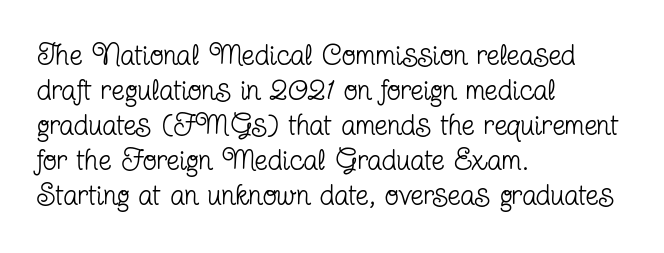
The passage shown is not underscored anywhere. Does extra space separate the letters? No, they use regular spacing. Character widths vary here, with narrow letters taking less room than wide ones. This rendering uses left alignment, leaving the right contour irregular.
